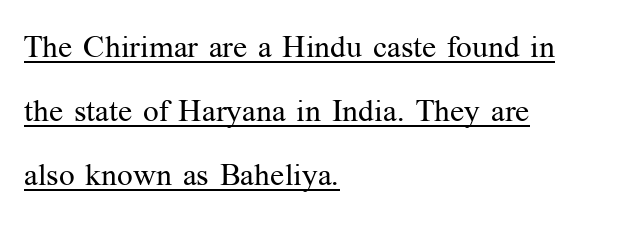
The image shows 31 px regular-weight serif type, upright; set left-aligned, loose line spacing (2.07x), normal letter spacing, underlined; medium stroke contrast and a medium x-height.
